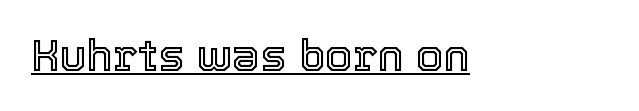
Q: Is the text italic (slanted)? A: No, it is upright.
Q: Is the text underlined? A: Yes.
Q: Is the spacing between letters normal or unusually wide? A: Normal.
Q: Width (condensed, normal, or wide)? A: Normal.
Q: x-height? A: Medium.
Q: Monospaced? A: No.
